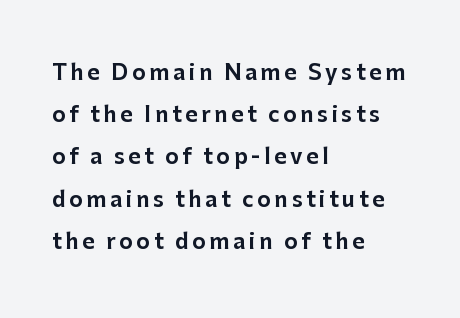
Q: Is the text italic (slanted)? A: No, it is upright.
Q: Is the text underlined? A: No.
Q: How is the paragraph aligned? A: Left-aligned.
Q: Is the spacing between lines tight, normal or loose? A: Loose.
